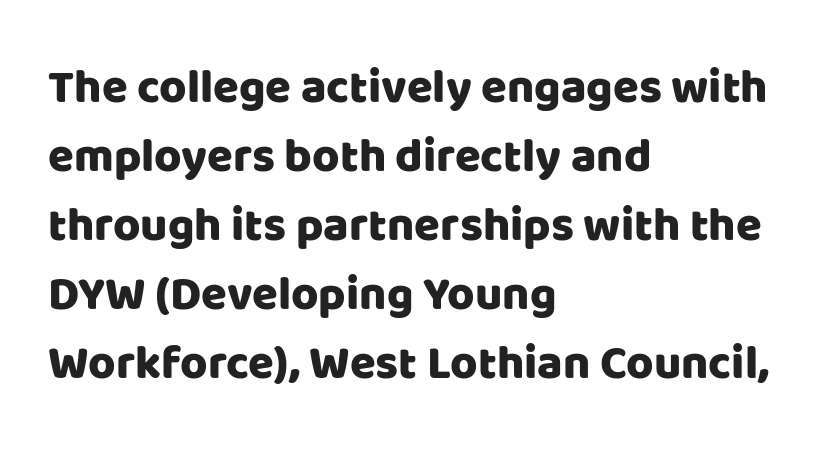
The specimen omits any rule beneath the text block's lines. Every character sits straight up, as roman type does. One glance says typical: line gaps are just what's usual. Every row of glyphs begins at an identical x-position on the left.
